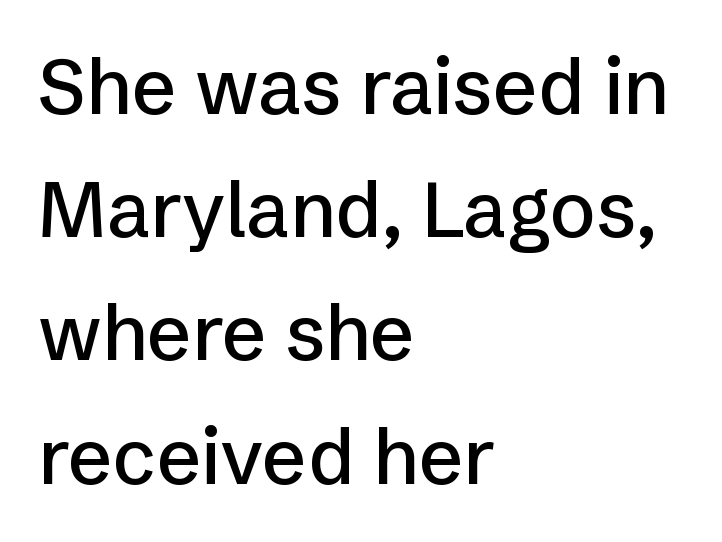
The image shows 77 px sans-serif type, upright; set left-aligned, normal line spacing (1.6x), normal letter spacing, not underlined; low stroke contrast and a medium x-height.
